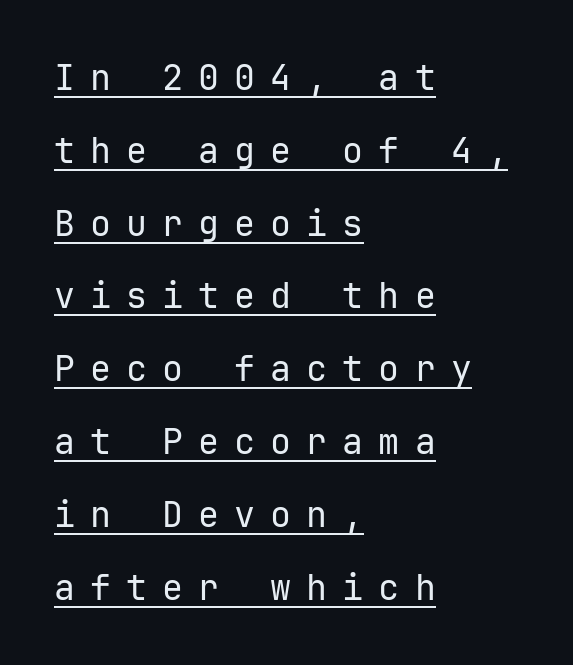
The image shows 35 px regular-weight sans-serif type, upright; set left-aligned, loose line spacing (2.08x), unusually wide letter spacing (+0.43 em), underlined; low stroke contrast and a medium x-height.
